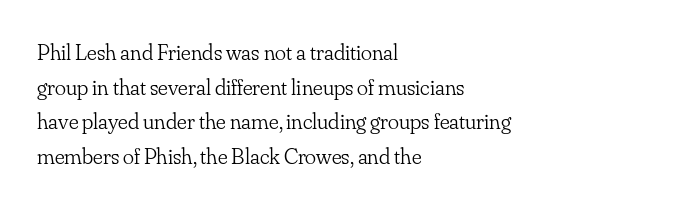
The image shows 23 px text type, upright; set left-aligned, normal line spacing (1.51x), normal letter spacing, not underlined.
